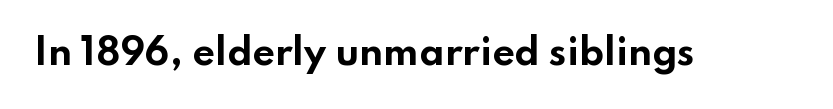
The image shows 35 px bold, wide sans-serif type, upright; set normal letter spacing, not underlined; low stroke contrast and a small x-height.
